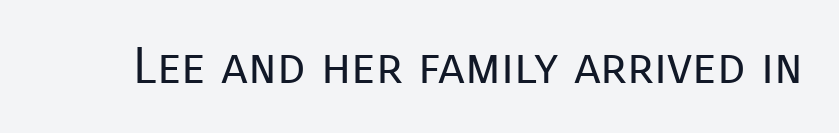
The image shows 50 px regular-weight sans-serif type, upright; set normal letter spacing, not underlined; low stroke contrast and a medium x-height.
